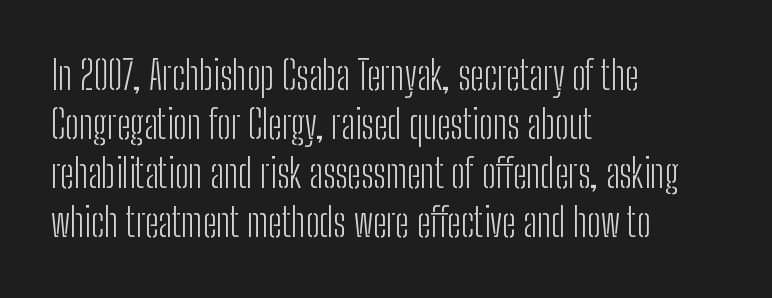
{"serif": "no", "italic": "no", "bold": "no", "weight": "light", "width": "condensed", "stroke_contrast": "low", "x_height": "medium", "monospaced": "no", "underline": "no", "align": "left", "line_spacing": "normal", "line_spacing_ratio": 1.26, "letter_spacing": "normal", "letter_spacing_em": 0.0, "glyph_px": 39}
